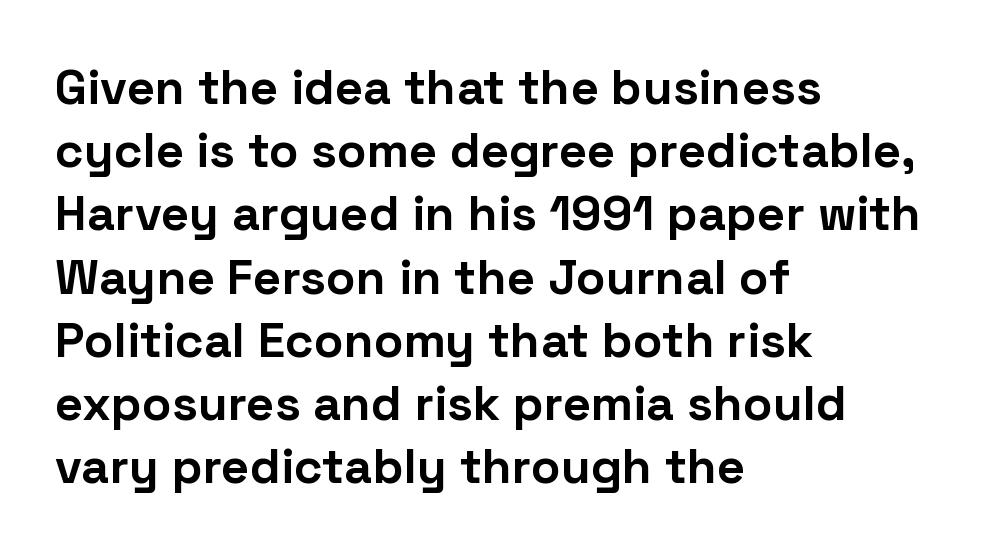
The image shows 49 px bold sans-serif type, upright; set left-aligned, normal line spacing (1.29x), normal letter spacing, not underlined; low stroke contrast and a medium x-height.
